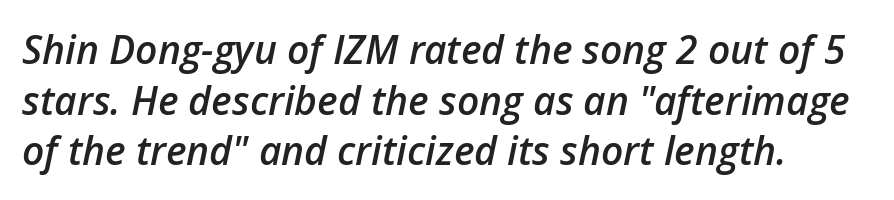
{"italic": "yes", "lean": "right", "slant_degrees": 12, "bold": "semi", "weight": "semibold", "width": "normal", "stroke_contrast": "low", "x_height": "medium", "monospaced": "no", "underline": "no", "align": "left", "line_spacing": "normal", "line_spacing_ratio": 1.3, "letter_spacing": "normal", "letter_spacing_em": 0.0, "glyph_px": 39}
